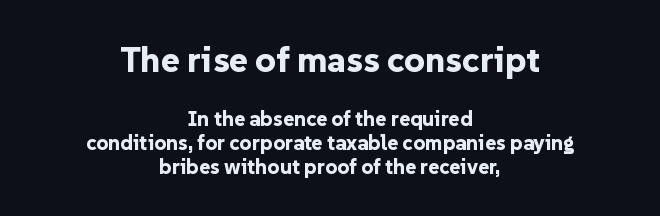
Q: Is the text bold? A: Yes.
Q: Is the text italic (slanted)? A: No, it is upright.
Q: Is the typeface a serif or a sans-serif typeface? A: Sans-serif.
Q: Is the text underlined? A: No.
Q: How is the paragraph aligned? A: Centered.
Q: Is the spacing between letters normal or unusually wide? A: Normal.
Q: Is the spacing between lines tight, normal or loose? A: Tight.
Q: Which block of text is set in a larger size, the first (top) or the second (bottom)? A: The first (top) one.
Q: Width (condensed, normal, or wide)? A: Normal.
Q: Stroke contrast? A: Low.
Q: x-height? A: Medium.
Q: Monospaced? A: No.
